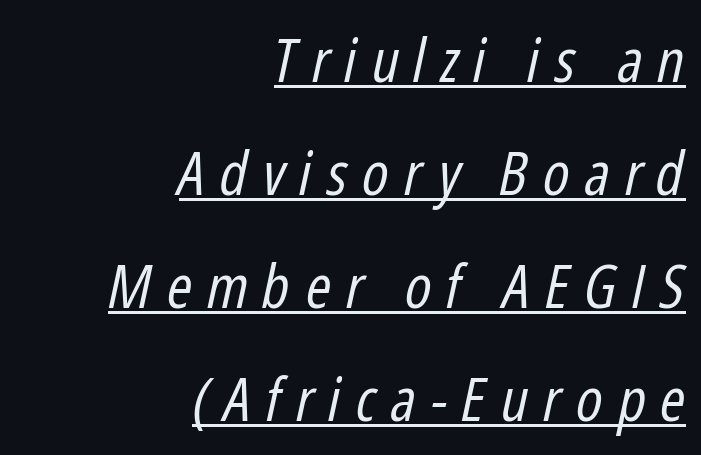
{"italic": "yes", "lean": "right", "slant_degrees": 12, "bold": "no", "weight": "regular", "width": "condensed", "stroke_contrast": "low", "x_height": "medium", "monospaced": "no", "underline": "yes", "align": "right", "line_spacing_ratio": 1.85, "letter_spacing": "wide", "letter_spacing_em": 0.24, "glyph_px": 61}
